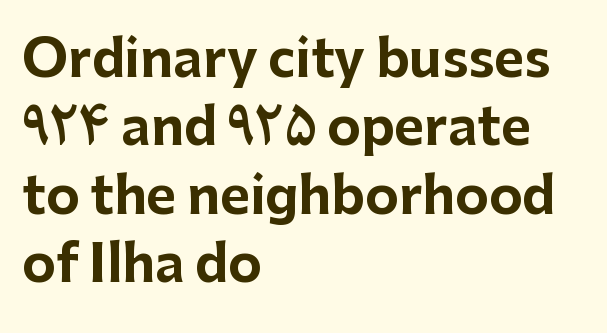
Q: Is the text bold? A: Yes.
Q: Is the text italic (slanted)? A: No, it is upright.
Q: Is the typeface a serif or a sans-serif typeface? A: Sans-serif.
Q: Is the text underlined? A: No.
Q: How is the paragraph aligned? A: Left-aligned.
Q: Is the spacing between letters normal or unusually wide? A: Normal.
Q: Is the spacing between lines tight, normal or loose? A: Normal.
Q: Width (condensed, normal, or wide)? A: Normal.
Q: Stroke contrast? A: Low.
Q: x-height? A: Medium.
Q: Monospaced? A: No.
